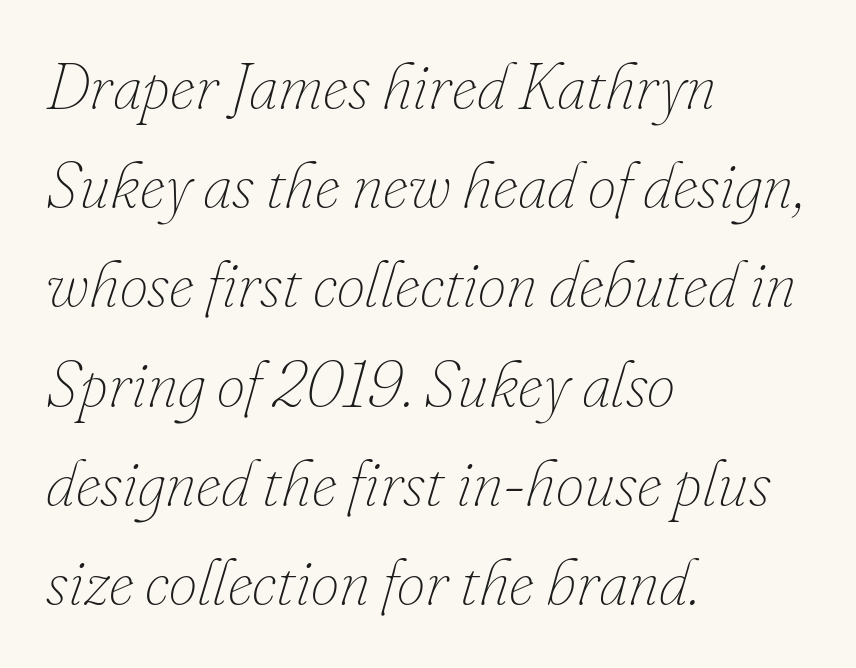
Q: Is the text bold? A: No.
Q: Is the text italic (slanted)? A: Yes, it leans right by about 16 degrees.
Q: Is the text underlined? A: No.
Q: How is the paragraph aligned? A: Left-aligned.
Q: Is the spacing between letters normal or unusually wide? A: Normal.
Q: Is the spacing between lines tight, normal or loose? A: Normal.
Q: Width (condensed, normal, or wide)? A: Normal.
Q: Stroke contrast? A: Low.
Q: x-height? A: Small.
Q: Monospaced? A: No.
